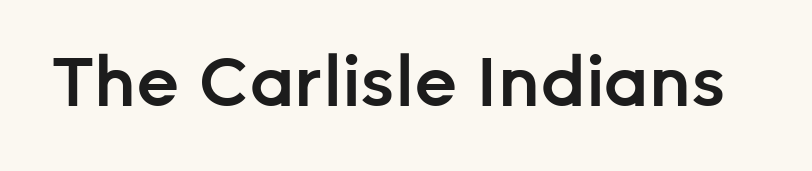
In terms of letterform style, serifs are entirely absent. Decoration check: the copy has no underline. There is no visible air inserted between adjacent glyphs. Spacing verdict: proportional, widths tailored to each character. Notice how the stems are strictly vertical — no italics here.
